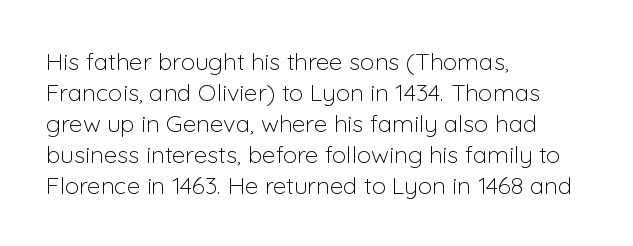
Q: Is the text bold? A: No.
Q: Is the text italic (slanted)? A: No, it is upright.
Q: Is the text underlined? A: No.
Q: How is the paragraph aligned? A: Left-aligned.
Q: Is the spacing between letters normal or unusually wide? A: Normal.
Q: Is the spacing between lines tight, normal or loose? A: Normal.
